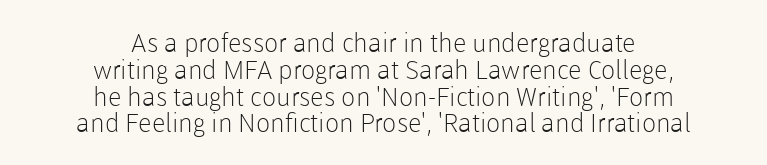
{"italic": "no", "bold": "no", "underline": "no", "align": "center", "line_spacing": "tight", "line_spacing_ratio": 1.03, "letter_spacing": "normal", "letter_spacing_em": 0.0, "glyph_px": 26}
